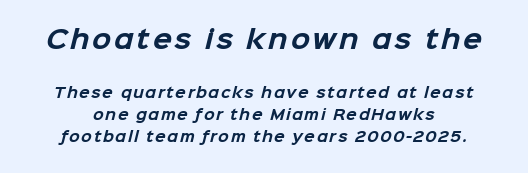
The image shows 25 px bold type; set normal line spacing (1.54x), not underlined; the first (top) block is 1.79x larger.
